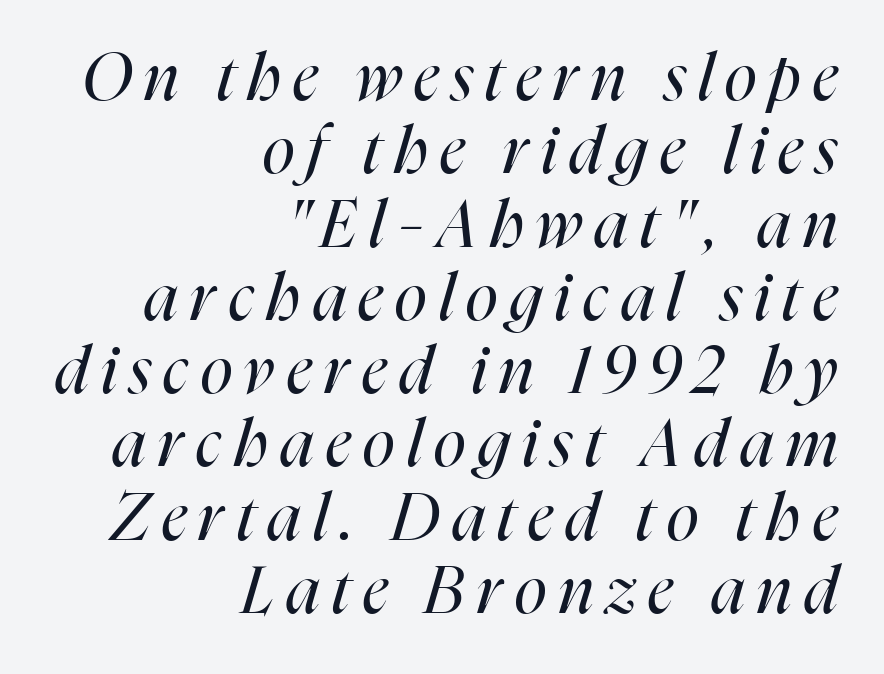
{"italic": "yes", "lean": "right", "slant_degrees": 16, "bold": "no", "weight": "regular", "width": "condensed", "stroke_contrast": "high", "x_height": "medium", "monospaced": "no", "underline": "no", "align": "right", "line_spacing": "tight", "line_spacing_ratio": 1.11, "glyph_px": 66}
